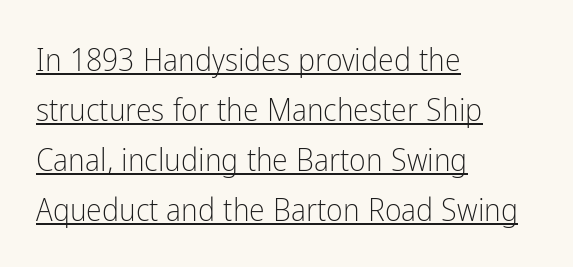
Q: Is the text bold? A: No.
Q: Is the text italic (slanted)? A: No, it is upright.
Q: Is the typeface a serif or a sans-serif typeface? A: Sans-serif.
Q: Is the text underlined? A: Yes.
Q: How is the paragraph aligned? A: Left-aligned.
Q: Is the spacing between letters normal or unusually wide? A: Normal.
Q: Is the spacing between lines tight, normal or loose? A: Normal.
Q: Width (condensed, normal, or wide)? A: Condensed.
Q: Stroke contrast? A: Low.
Q: x-height? A: Medium.
Q: Monospaced? A: No.
